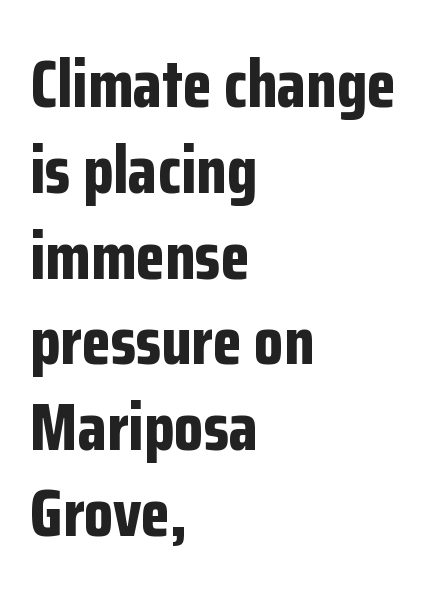
Style check: upright. Leftover space on each line is placed entirely after the last word. Weight: bold. Nope, no serifs anywhere on these letters. The face used here is rendered with its standard letterfit. The strip under each line holds only bare page.
